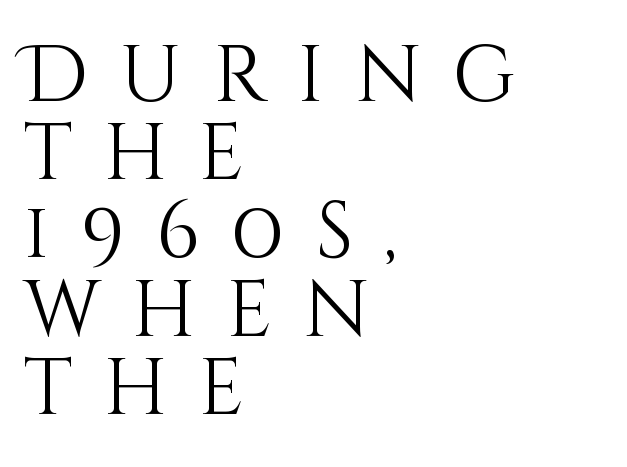
Q: Is the text bold? A: No.
Q: Is the text italic (slanted)? A: No, it is upright.
Q: Is the text underlined? A: No.
Q: How is the paragraph aligned? A: Left-aligned.
Q: Is the spacing between letters normal or unusually wide? A: Unusually wide.
Q: Is the spacing between lines tight, normal or loose? A: Tight.
Q: Width (condensed, normal, or wide)? A: Normal.
Q: Stroke contrast? A: Medium.
Q: x-height? A: Large.
Q: Monospaced? A: No.
